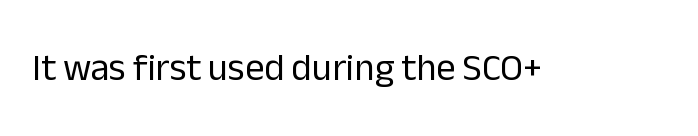
The image shows 38 px regular-weight sans-serif type, upright; set normal letter spacing, not underlined; low stroke contrast and a medium x-height.
